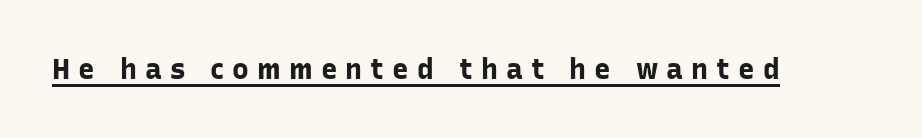
{"serif": "no", "italic": "no", "bold": "yes", "weight": "bold", "width": "normal", "stroke_contrast": "low", "x_height": "medium", "monospaced": "no", "underline": "yes", "letter_spacing": "wide", "letter_spacing_em": 0.29, "glyph_px": 28}
